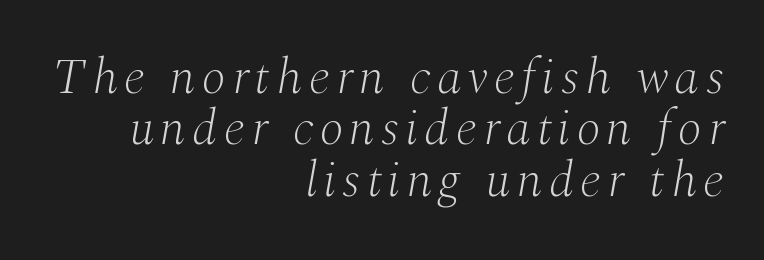
The image shows 50 px light serif type, italic (leaning right); set right-aligned, tight line spacing (1.03x), not underlined; medium stroke contrast and a medium x-height.
